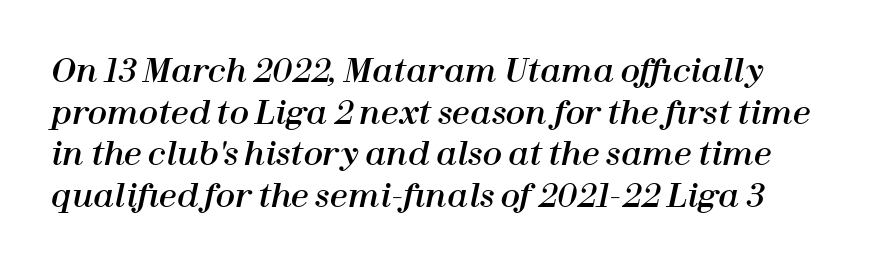
Q: Is the text italic (slanted)? A: Yes, it leans right by about 12 degrees.
Q: Is the text underlined? A: No.
Q: Is the spacing between letters normal or unusually wide? A: Normal.
Q: Is the spacing between lines tight, normal or loose? A: Normal.
Q: Width (condensed, normal, or wide)? A: Normal.
Q: Stroke contrast? A: High.
Q: x-height? A: Medium.
Q: Monospaced? A: No.
